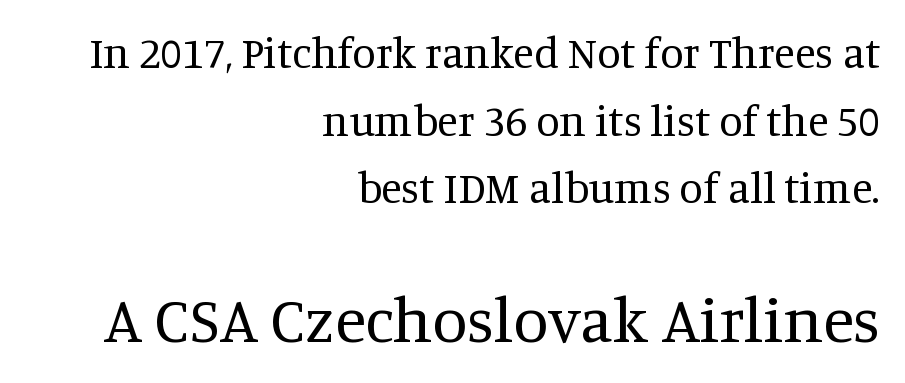
The image shows 64 px regular-weight serif type, upright; set right-aligned, normal line spacing (1.57x), normal letter spacing, not underlined; the second (bottom) block is 1.49x larger; medium stroke contrast and a large x-height.
